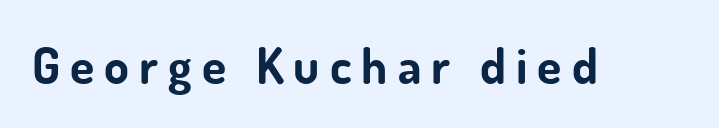
{"serif": "no", "italic": "no", "bold": "yes", "weight": "bold", "width": "normal", "stroke_contrast": "low", "x_height": "small", "monospaced": "no", "underline": "no", "letter_spacing": "wide", "letter_spacing_em": 0.2, "glyph_px": 50}
